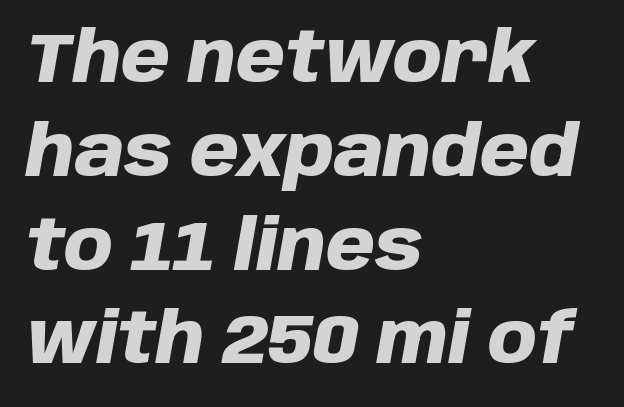
Q: Is the text bold? A: Yes.
Q: Is the text italic (slanted)? A: Yes, it leans right by about 10 degrees.
Q: Is the text underlined? A: No.
Q: How is the paragraph aligned? A: Left-aligned.
Q: Is the spacing between letters normal or unusually wide? A: Normal.
Q: Is the spacing between lines tight, normal or loose? A: Normal.
Q: Width (condensed, normal, or wide)? A: Normal.
Q: Stroke contrast? A: Low.
Q: x-height? A: Large.
Q: Monospaced? A: No.
